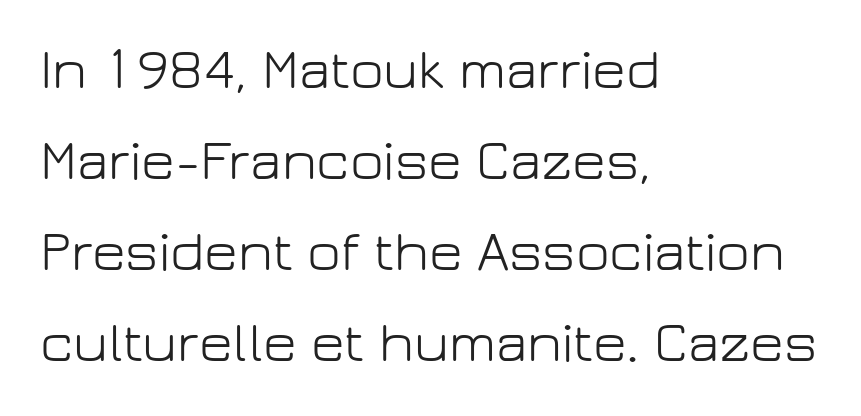
{"serif": "no", "italic": "no", "bold": "no", "weight": "light", "width": "normal", "stroke_contrast": "low", "x_height": "medium", "monospaced": "no", "underline": "no", "align": "left", "line_spacing": "normal", "line_spacing_ratio": 1.57, "letter_spacing": "normal", "letter_spacing_em": 0.0, "glyph_px": 58}
